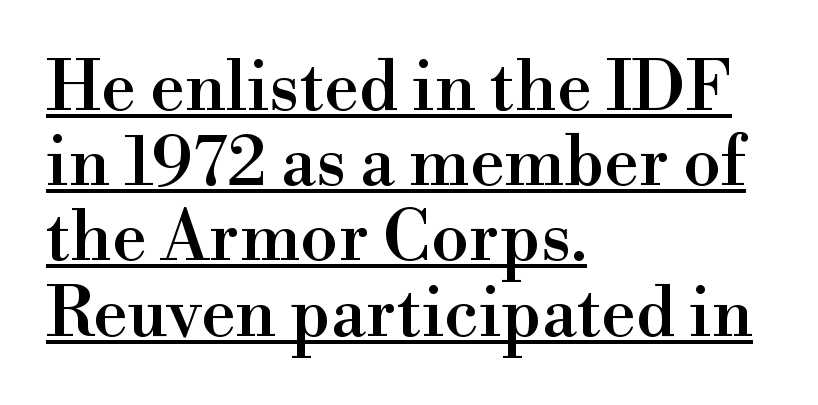
Characters remain perfectly vertical along every line. This sample uses plain, unmodified letter spacing. Do the characters align in a grid? No, the font is proportional. Caption: multi-line text, flush left, ragged right.
